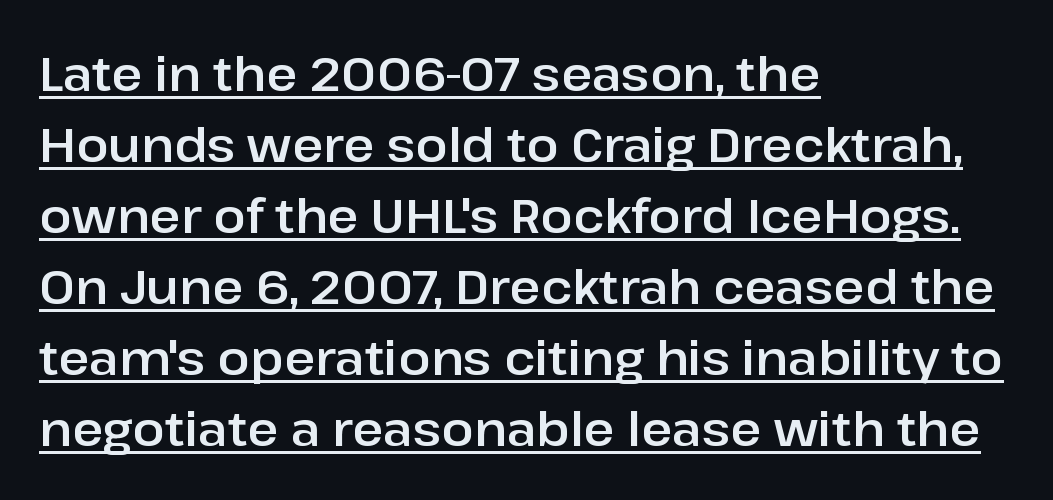
Successive baselines arrive at the customary interval. Stroke terminals: plain, sans-serif. The rendered words wear a rule along their underside. Nobody touched the tracking dial on this one. Italic: no, the glyphs are upright roman.
